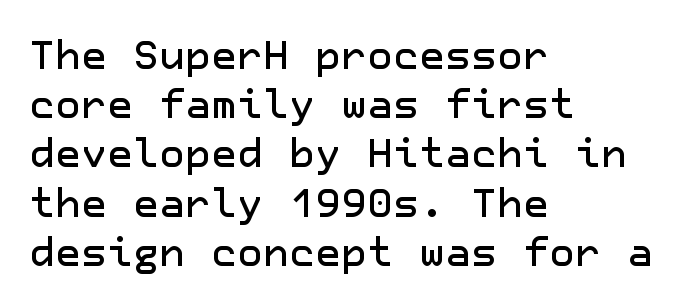
{"serif": "no", "italic": "no", "width": "normal", "stroke_contrast": "low", "x_height": "medium", "underline": "no", "align": "left", "line_spacing_ratio": 1.23, "letter_spacing": "normal", "letter_spacing_em": 0.0, "glyph_px": 40}
